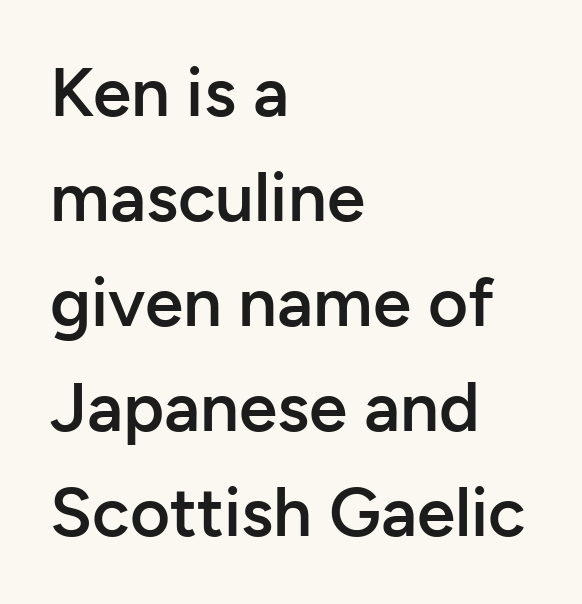
{"serif": "no", "italic": "no", "bold": "semi", "weight": "semibold", "width": "normal", "stroke_contrast": "low", "x_height": "medium", "monospaced": "no", "underline": "no", "align": "left", "line_spacing": "normal", "line_spacing_ratio": 1.52, "letter_spacing": "normal", "letter_spacing_em": 0.0, "glyph_px": 69}
